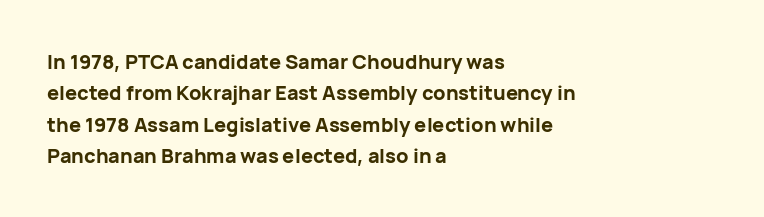
Q: Is the text bold? A: Yes.
Q: Is the text italic (slanted)? A: No, it is upright.
Q: Is the text underlined? A: No.
Q: How is the paragraph aligned? A: Left-aligned.
Q: Is the spacing between letters normal or unusually wide? A: Normal.
Q: Is the spacing between lines tight, normal or loose? A: Normal.
